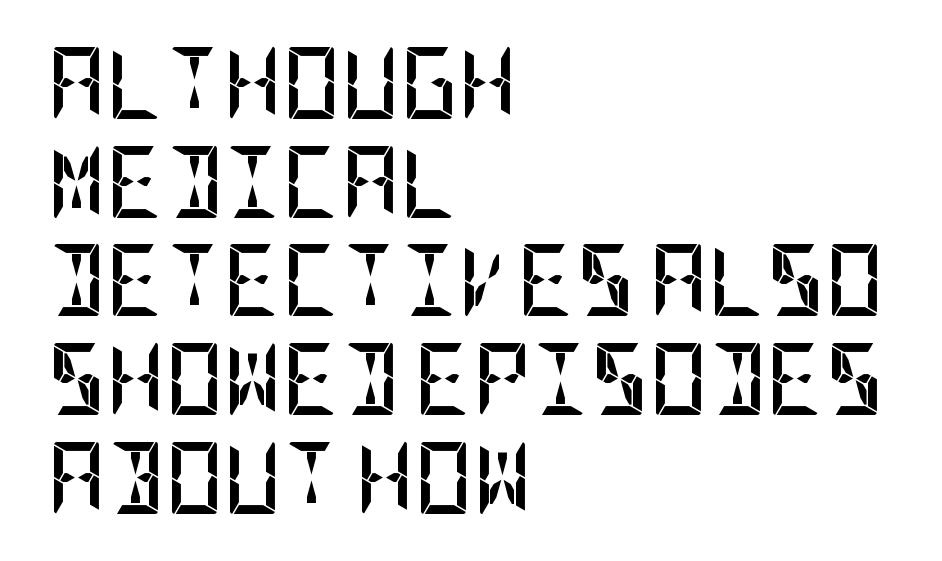
Q: Is the text bold? A: Yes.
Q: Is the text italic (slanted)? A: No, it is upright.
Q: Is the typeface a serif or a sans-serif typeface? A: Sans-serif.
Q: Is the text underlined? A: No.
Q: How is the paragraph aligned? A: Left-aligned.
Q: Is the spacing between letters normal or unusually wide? A: Normal.
Q: Is the spacing between lines tight, normal or loose? A: Normal.
Q: Width (condensed, normal, or wide)? A: Condensed.
Q: Stroke contrast? A: Low.
Q: x-height? A: Large.
